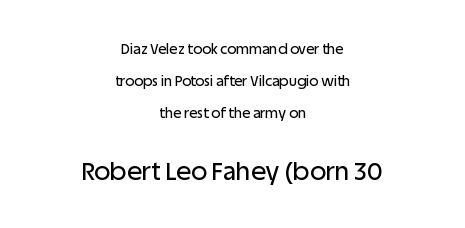
The specimen reads as upright at a glance. No word sits above an underline. Whoever set this chose breathing room over compactness in the vertical rhythm. The tracking reads as untouched default to a designer's eye. One-word summary of the alignment: center. You get the small type first, then a jump to larger type.
